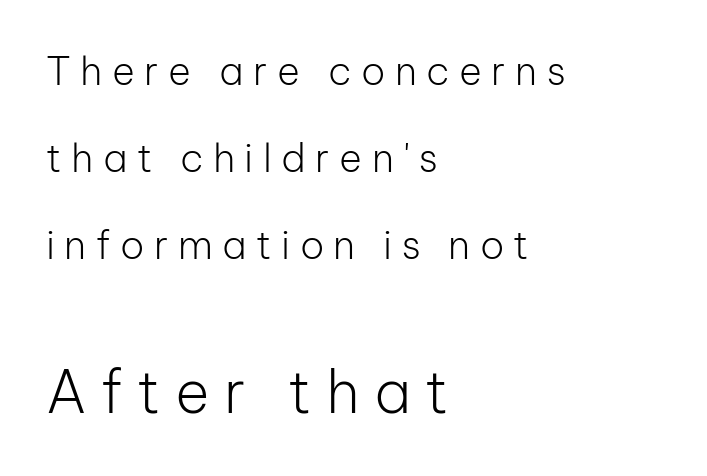
How are the letters spaced? Widely, with obvious added tracking. The block sitting lower on the canvas is the one with enlarged characters. Nobody drew a line under any word here. Letters have the restrained weight of plain body copy at most. Examine the stroke ends and you'll find no serifs.
